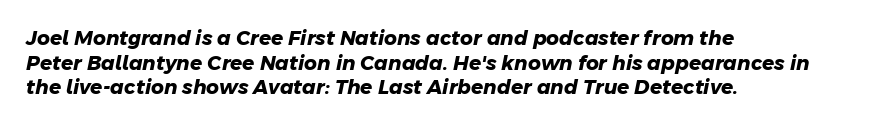
Q: Is the text bold? A: Yes.
Q: Is the text underlined? A: No.
Q: How is the paragraph aligned? A: Left-aligned.
Q: Is the spacing between letters normal or unusually wide? A: Normal.
